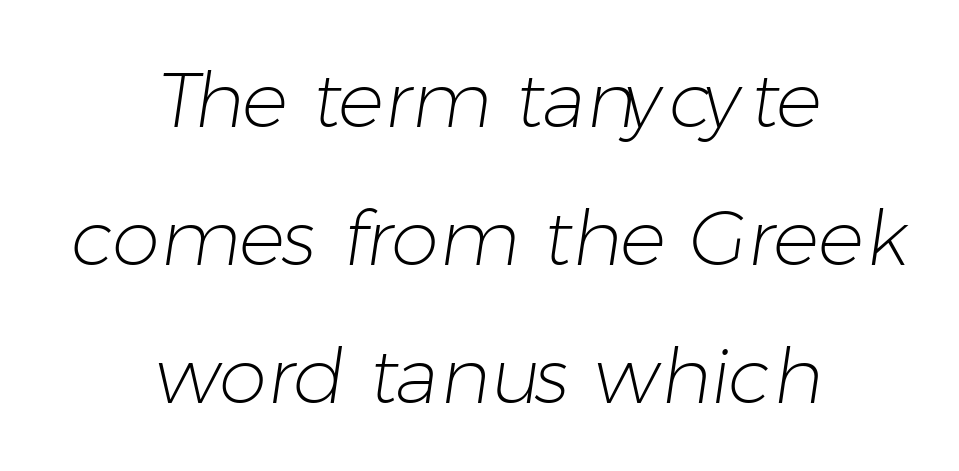
{"serif": "no", "bold": "no", "weight": "light", "width": "normal", "stroke_contrast": "low", "x_height": "medium", "monospaced": "no", "underline": "no", "align": "center", "line_spacing_ratio": 1.79, "letter_spacing": "normal", "letter_spacing_em": 0.0, "glyph_px": 77}
